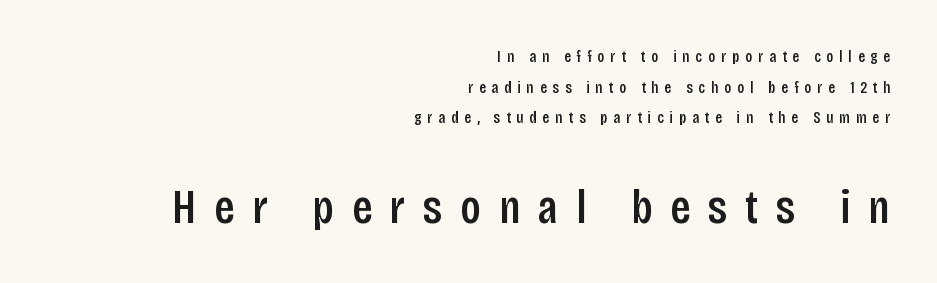
The image shows 48 px semibold, condensed sans-serif type, upright; set right-aligned, loose line spacing (1.92x), unusually wide letter spacing (+0.37 em), not underlined; the second (bottom) block is 3.0x larger; low stroke contrast and a large x-height.
